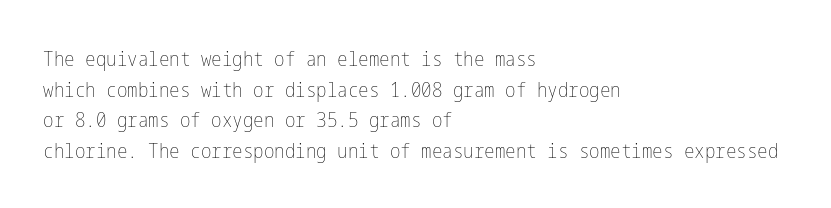
The image shows 21 px text type, upright; set left-aligned, normal line spacing (1.46x), normal letter spacing, not underlined.
